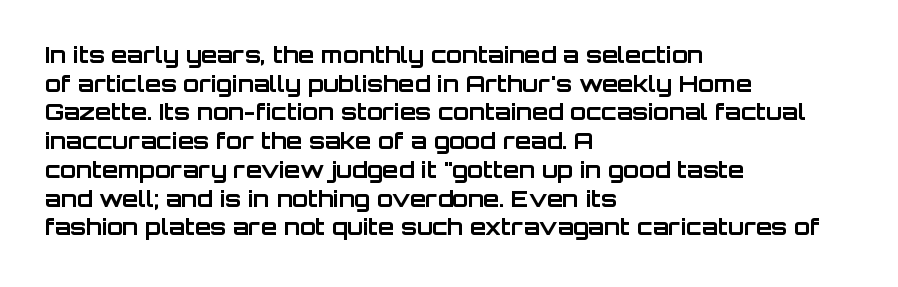
The image shows 23 px bold type, upright; set left-aligned, normal line spacing (1.25x), normal letter spacing, not underlined.
